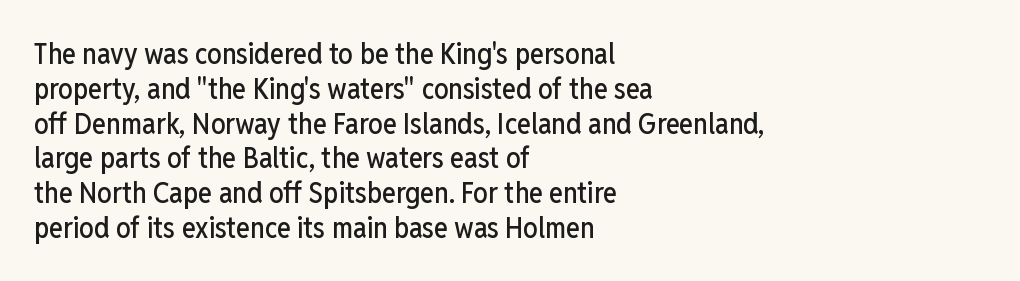
The image shows 29 px condensed sans-serif type, upright; set left-aligned, line spacing 1.2x, normal letter spacing, not underlined; low stroke contrast and a medium x-height.
